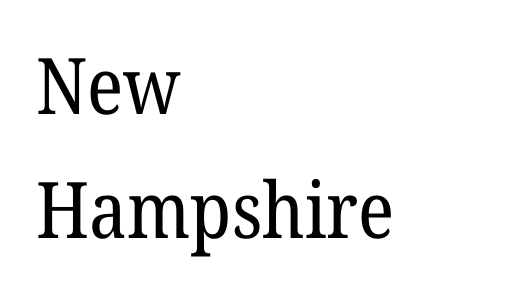
The image shows 78 px regular-weight serif type, upright; set left-aligned, normal line spacing (1.59x), normal letter spacing, not underlined; low stroke contrast and a medium x-height.
